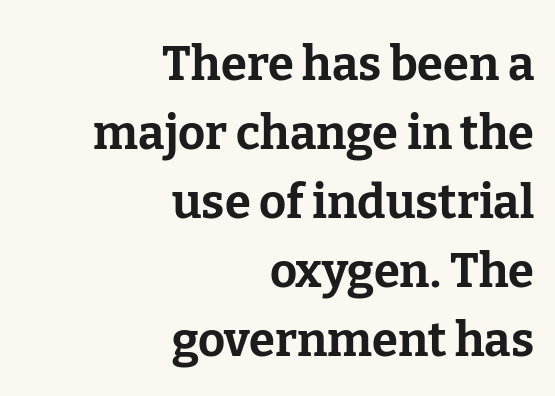
The image shows 47 px bold serif type, upright; set right-aligned, normal line spacing (1.47x), normal letter spacing, not underlined; low stroke contrast and a medium x-height.
